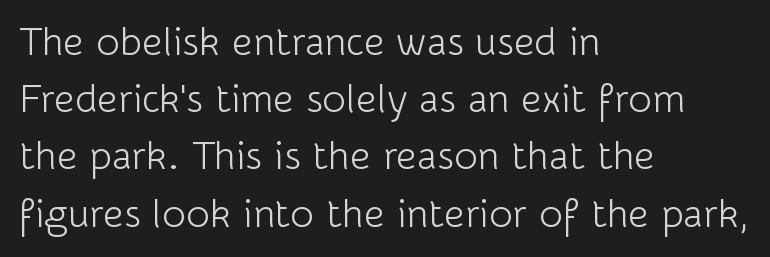
{"serif": "no", "italic": "no", "bold": "no", "weight": "light", "width": "normal", "stroke_contrast": "low", "x_height": "medium", "monospaced": "no", "underline": "no", "align": "left", "line_spacing": "normal", "line_spacing_ratio": 1.43, "letter_spacing": "normal", "letter_spacing_em": 0.0, "glyph_px": 40}
